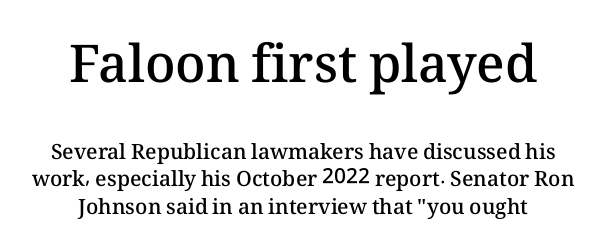
The letters stand straight up with perfectly vertical stems. Strokes here are thickened, but only to semibold level. A typesetter would call this zero additional tracking. Does the copy run flush right? No — it is centered line by line. Bare-footed words on every line.
